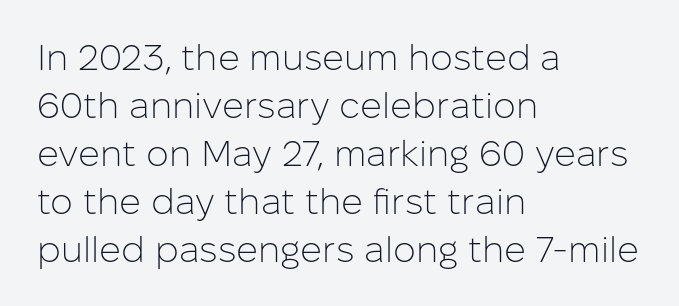
{"serif": "no", "italic": "no", "bold": "no", "weight": "light", "width": "normal", "stroke_contrast": "low", "x_height": "medium", "monospaced": "no", "underline": "no", "align": "left", "line_spacing": "normal", "line_spacing_ratio": 1.33, "letter_spacing": "normal", "letter_spacing_em": 0.0, "glyph_px": 36}
